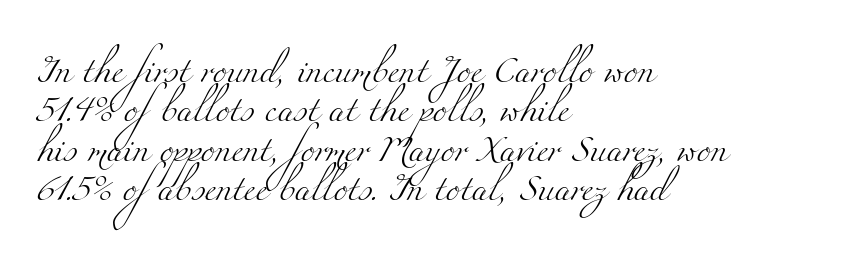
{"bold": "no", "underline": "no", "align": "left", "line_spacing": "normal", "line_spacing_ratio": 1.51, "letter_spacing": "normal", "letter_spacing_em": 0.0, "glyph_px": 26}
